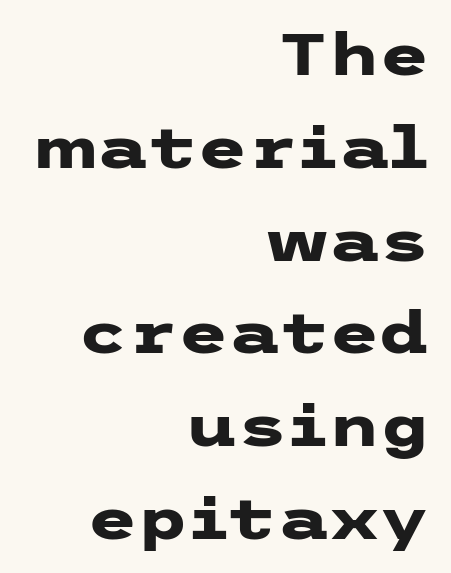
The image shows 58 px heavy, wide sans-serif type, upright; set right-aligned, normal line spacing (1.6x), normal letter spacing, not underlined; low stroke contrast and a medium x-height.
